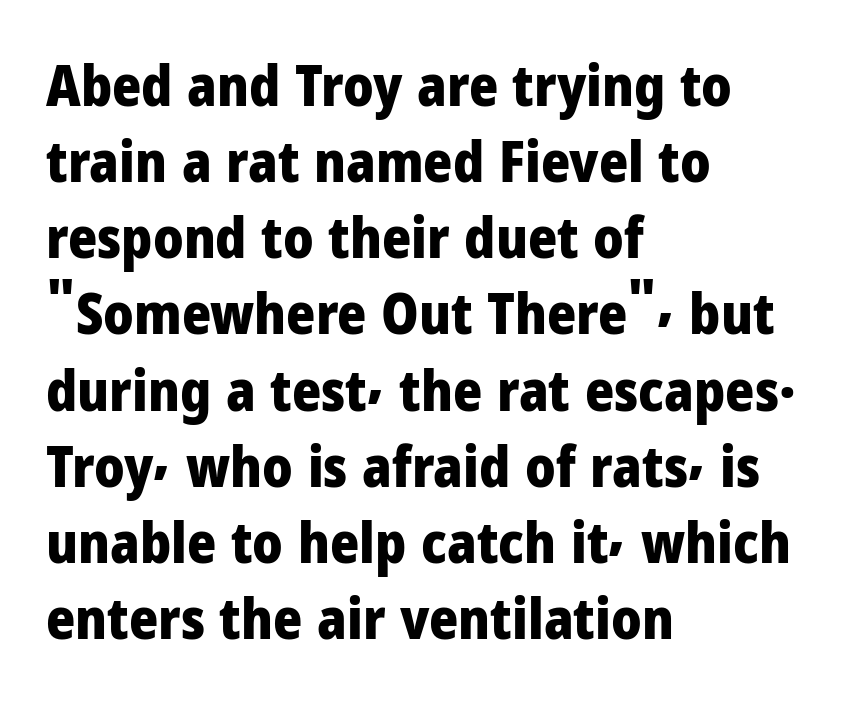
The image shows 56 px heavy sans-serif type, upright; set left-aligned, normal line spacing (1.36x), normal letter spacing, not underlined; low stroke contrast and a medium x-height.
